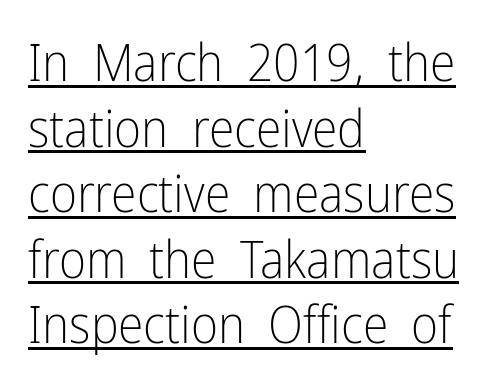
The passage shown stacks its lines at a standard gap. Vertical stems look standard width or narrower in stroke. The sample's only ornament is a line tracing under the words. The setting favours the left margin, as ordinary paragraphs usually do.
